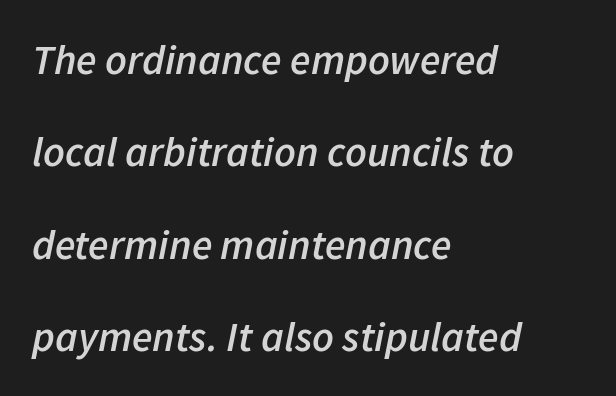
Horizontal alignment here is leftward, the default for most running prose. The foot of each line stays bare and open. There's an unmistakable incline to the writing here. This sample trades compactness for vertical openness between lines. Varying glyph widths throughout — classic text-font behaviour. Slightly chunky letters — semibold, I'd say, not full bold.
